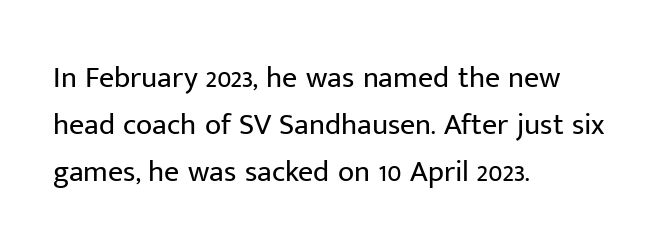
The image shows 30 px regular-weight sans-serif type, upright; set left-aligned, normal line spacing (1.56x), normal letter spacing, not underlined; low stroke contrast and a medium x-height.
